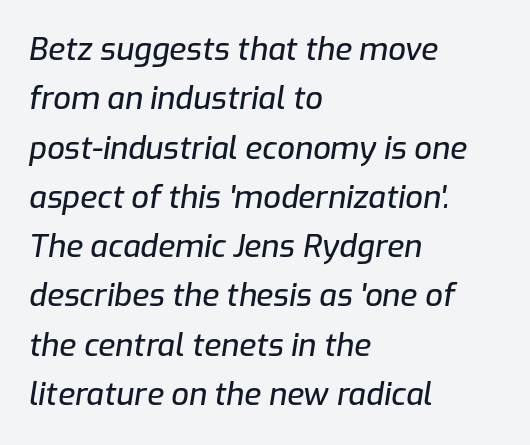
The image shows 31 px text type, italic (leaning right); set left-aligned, normal line spacing (1.59x), normal letter spacing, not underlined; low stroke contrast and a medium x-height.
